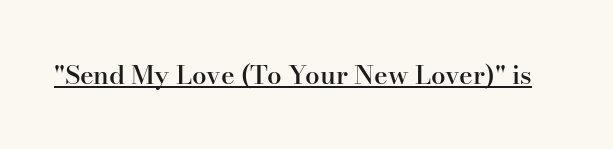
The letters stand upright; this is a roman face. This is moderately heavy type, rendered in semibold. These characters rest on top of a visible drawn line. You could call the tracking neutral — neither tight nor loose.
